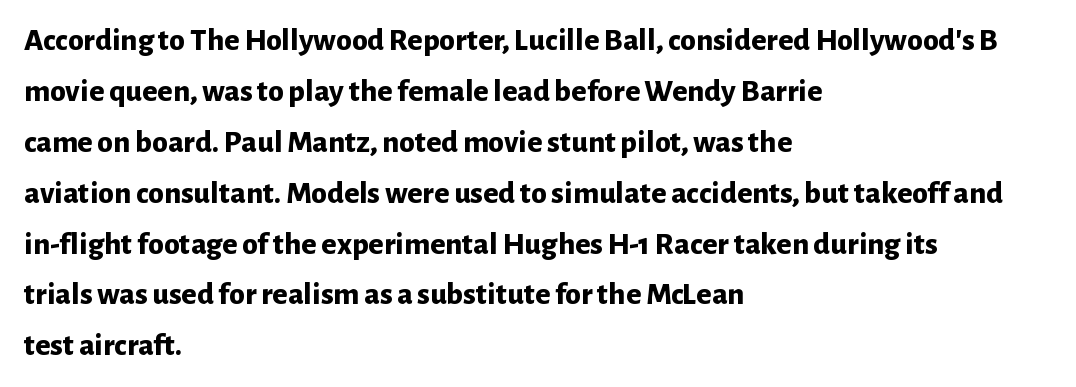
Each new line begins a customary step beneath the previous one. Serifs: no, the terminals of the letterforms are clean. Character widths vary here, with narrow letters taking less room than wide ones. Italic? Not at all — the glyphs are vertical.
